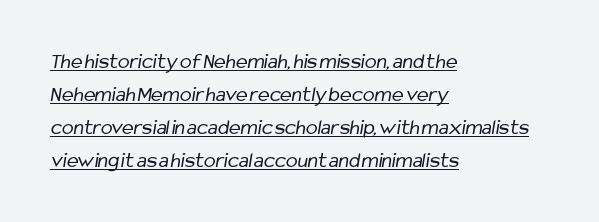
Somebody hit Ctrl+U on this one — the words are underlined. Notice how the passage keeps a crisp vertical edge on the left only. Think standard paragraph weight, or any step lighter than that. Honestly, the row spacing looks completely unremarkable. Tracking here is standard; glyphs follow each other at the usual distance.
